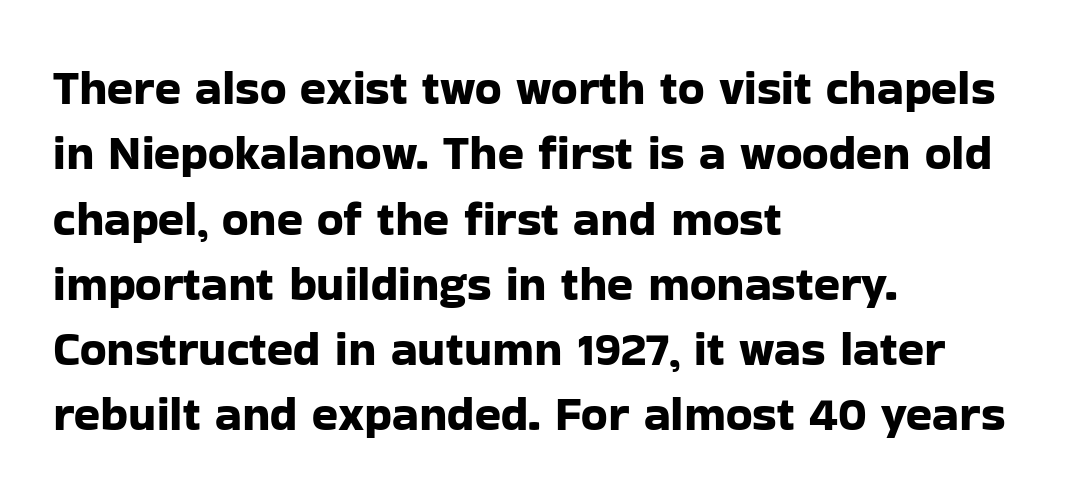
Q: Is the text italic (slanted)? A: No, it is upright.
Q: Is the typeface a serif or a sans-serif typeface? A: Sans-serif.
Q: Is the text underlined? A: No.
Q: How is the paragraph aligned? A: Left-aligned.
Q: Is the spacing between letters normal or unusually wide? A: Normal.
Q: Is the spacing between lines tight, normal or loose? A: Normal.
Q: Width (condensed, normal, or wide)? A: Normal.
Q: Stroke contrast? A: Low.
Q: x-height? A: Medium.
Q: Monospaced? A: No.
